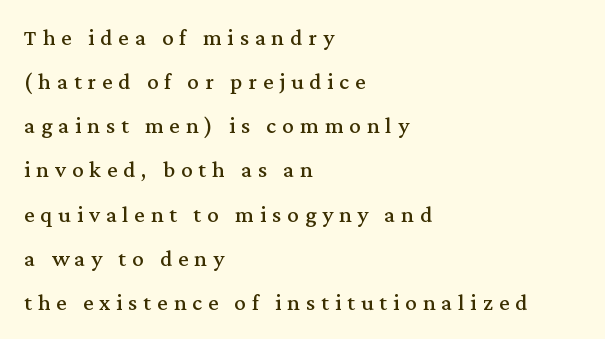
Upright lettering throughout. The block of text is sparse from top to bottom, with ample space between rows. The glyphs are unaccompanied by any horizontal stroke below them. Reading down the block, your eye returns to a fixed left position each line. Spacing between characters has been opened up far beyond the box default.
